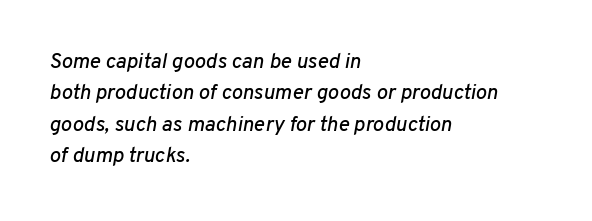
{"italic": "yes", "lean": "right", "slant_degrees": 10, "underline": "no", "align": "left", "line_spacing": "normal", "line_spacing_ratio": 1.5, "letter_spacing": "normal", "letter_spacing_em": 0.0, "glyph_px": 21}
